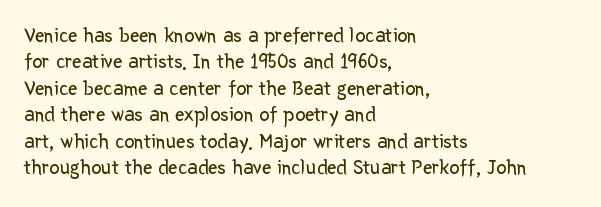
The rendering uses a moderate line-height, typical for paragraphs. Only glyphs here, with clear space below each row. The passage is arranged the way most books set body copy — flush left. Spacing between characters is what you'd get straight out of the box.
